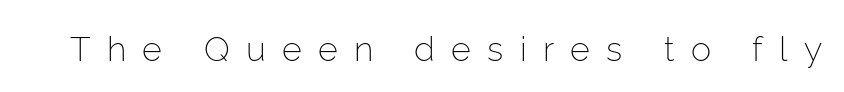
Q: Is the text bold? A: No.
Q: Is the text italic (slanted)? A: No, it is upright.
Q: Is the typeface a serif or a sans-serif typeface? A: Sans-serif.
Q: Is the text underlined? A: No.
Q: Is the spacing between letters normal or unusually wide? A: Unusually wide.
Q: Width (condensed, normal, or wide)? A: Normal.
Q: Stroke contrast? A: Low.
Q: x-height? A: Medium.
Q: Monospaced? A: No.
